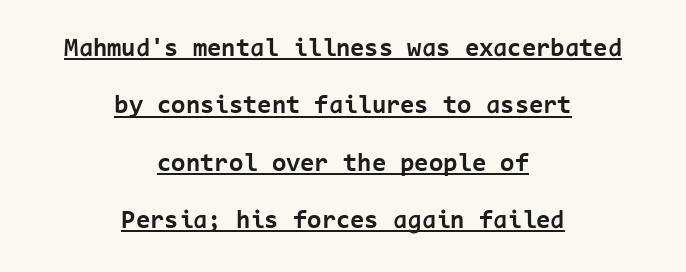
Q: Is the text bold? A: Yes.
Q: Is the text italic (slanted)? A: No, it is upright.
Q: Is the text underlined? A: Yes.
Q: How is the paragraph aligned? A: Centered.
Q: Is the spacing between letters normal or unusually wide? A: Normal.
Q: Is the spacing between lines tight, normal or loose? A: Loose.
